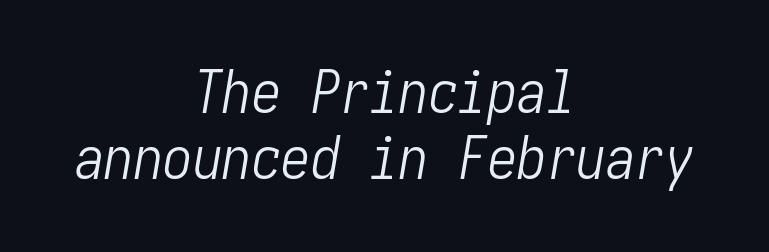
Q: Is the text bold? A: No.
Q: Is the text italic (slanted)? A: Yes, it leans right by about 10 degrees.
Q: Is the text underlined? A: No.
Q: How is the paragraph aligned? A: Centered.
Q: Is the spacing between letters normal or unusually wide? A: Normal.
Q: Is the spacing between lines tight, normal or loose? A: Tight.
Q: Width (condensed, normal, or wide)? A: Condensed.
Q: Stroke contrast? A: Low.
Q: x-height? A: Medium.
